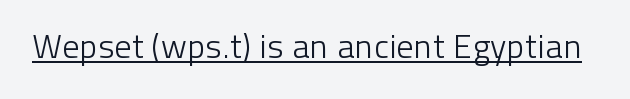
The weight would be labelled regular, book, light, or lighter still. Check the space under the baseline: a stroke is drawn there. Tracking here is standard; glyphs follow each other at the usual distance. The face used here is proportionally spaced, like ordinary book or web type. This rendering employs a face without finishing strokes, i.e., a sans-serif.
